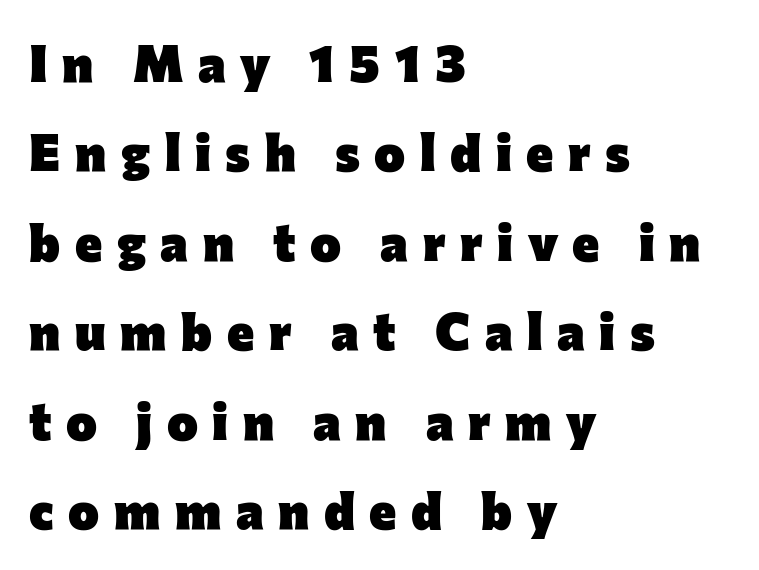
Q: Is the text bold? A: Yes.
Q: Is the text italic (slanted)? A: No, it is upright.
Q: Is the typeface a serif or a sans-serif typeface? A: Sans-serif.
Q: Is the text underlined? A: No.
Q: How is the paragraph aligned? A: Left-aligned.
Q: Is the spacing between letters normal or unusually wide? A: Unusually wide.
Q: Width (condensed, normal, or wide)? A: Normal.
Q: Stroke contrast? A: Low.
Q: x-height? A: Medium.
Q: Monospaced? A: No.
